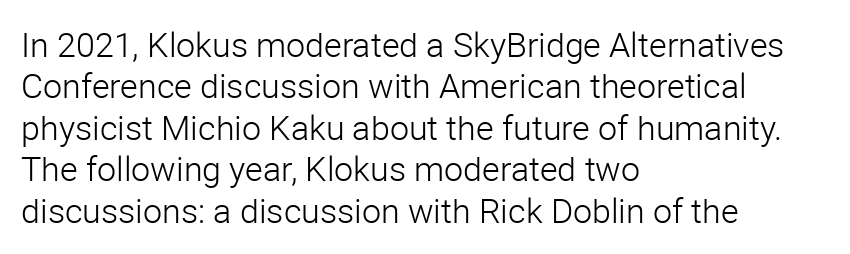
{"serif": "no", "italic": "no", "bold": "no", "weight": "light", "width": "normal", "stroke_contrast": "low", "x_height": "medium", "monospaced": "no", "underline": "no", "align": "left", "line_spacing_ratio": 1.22, "letter_spacing": "normal", "letter_spacing_em": 0.0, "glyph_px": 34}
